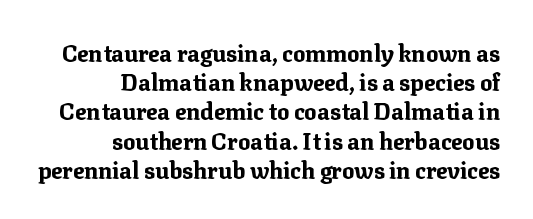
The foot of each line stays bare and open. The strokes are fattened all the way to bold. This is roman type, the default non-slanted kind. There is no visible air inserted between adjacent glyphs.
